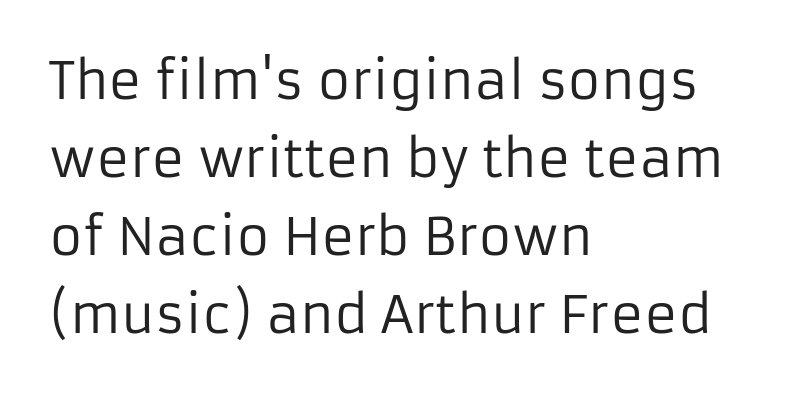
Q: Is the text bold? A: No.
Q: Is the text italic (slanted)? A: No, it is upright.
Q: Is the typeface a serif or a sans-serif typeface? A: Sans-serif.
Q: Is the text underlined? A: No.
Q: How is the paragraph aligned? A: Left-aligned.
Q: Is the spacing between letters normal or unusually wide? A: Normal.
Q: Is the spacing between lines tight, normal or loose? A: Normal.
Q: Width (condensed, normal, or wide)? A: Normal.
Q: Stroke contrast? A: Low.
Q: x-height? A: Medium.
Q: Monospaced? A: No.
